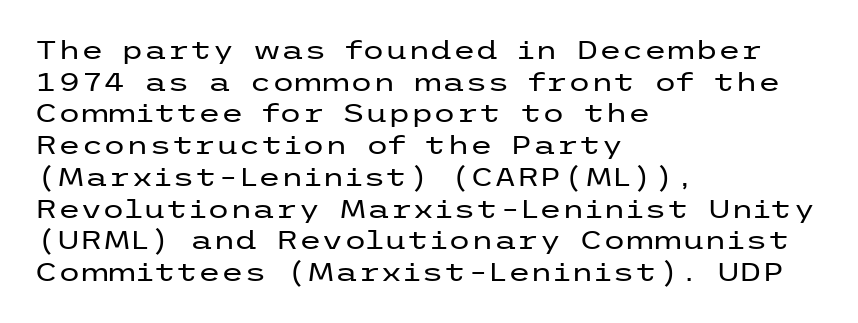
The image shows 26 px text type, upright; set left-aligned, line spacing 1.22x, normal letter spacing, not underlined.
